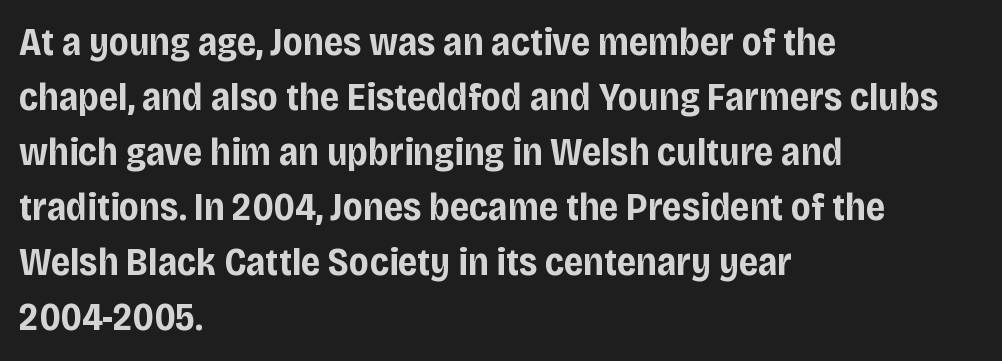
The designer went with a sans here, leaving each stem footless. The area under the type is left untouched. The rendering uses natural spacing where letterforms have individual widths. Honestly, the letter spacing is just normal — you wouldn't notice it. Leftover space on each line is placed entirely after the last word. Weight: bold.
